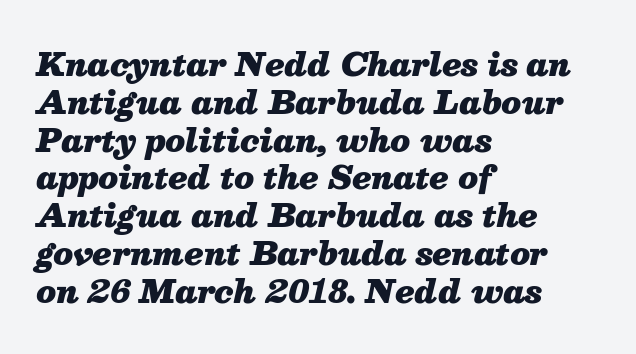
{"italic": "yes", "lean": "right", "slant_degrees": 13, "bold": "yes", "weight": "heavy", "width": "normal", "stroke_contrast": "medium", "x_height": "medium", "monospaced": "no", "underline": "no", "align": "left", "line_spacing_ratio": 1.22, "letter_spacing": "normal", "letter_spacing_em": 0.0, "glyph_px": 31}
